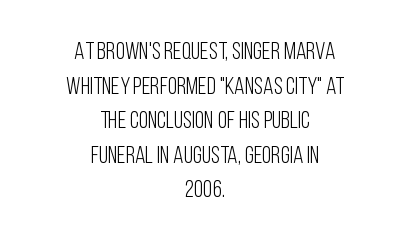
Q: Is the text bold? A: No.
Q: Is the text italic (slanted)? A: No, it is upright.
Q: Is the text underlined? A: No.
Q: How is the paragraph aligned? A: Centered.
Q: Is the spacing between letters normal or unusually wide? A: Normal.
Q: Is the spacing between lines tight, normal or loose? A: Normal.
